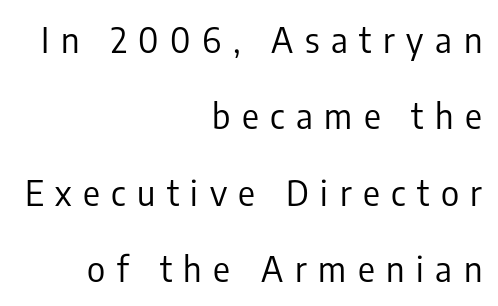
Q: Is the text bold? A: No.
Q: Is the text italic (slanted)? A: No, it is upright.
Q: Is the typeface a serif or a sans-serif typeface? A: Sans-serif.
Q: Is the text underlined? A: No.
Q: How is the paragraph aligned? A: Right-aligned.
Q: Is the spacing between letters normal or unusually wide? A: Unusually wide.
Q: Is the spacing between lines tight, normal or loose? A: Loose.
Q: Width (condensed, normal, or wide)? A: Condensed.
Q: Stroke contrast? A: Low.
Q: x-height? A: Medium.
Q: Monospaced? A: No.
